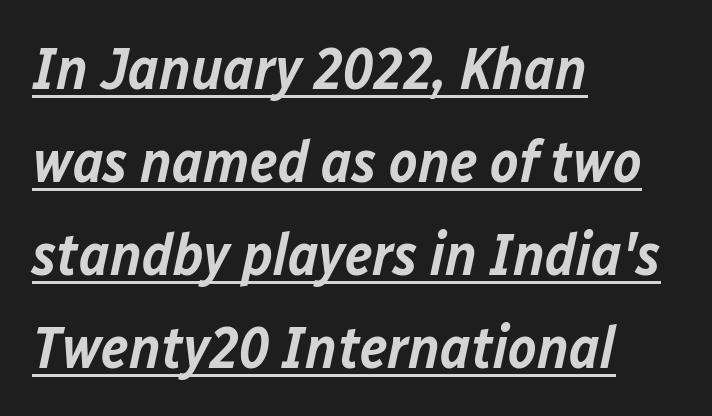
In designer terms, the underline attribute is active on this setting. Compared with a centered layout, this one pins lines to the left instead. A fair bit of extra ink — the face is semibold, not bold. There's an unmistakable incline to the writing here.
